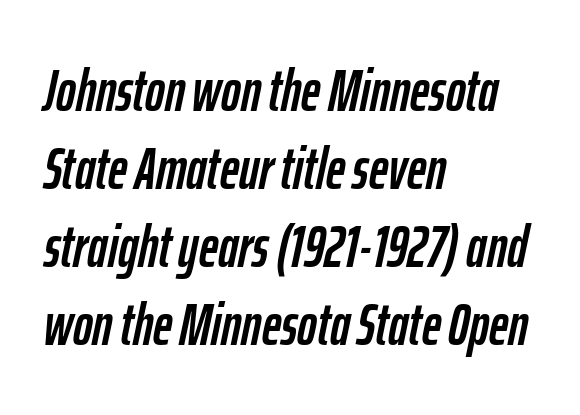
Q: Is the text italic (slanted)? A: Yes, it leans right by about 12 degrees.
Q: Is the text underlined? A: No.
Q: How is the paragraph aligned? A: Left-aligned.
Q: Is the spacing between letters normal or unusually wide? A: Normal.
Q: Is the spacing between lines tight, normal or loose? A: Normal.
Q: Width (condensed, normal, or wide)? A: Condensed.
Q: Stroke contrast? A: Low.
Q: x-height? A: Medium.
Q: Monospaced? A: No.
